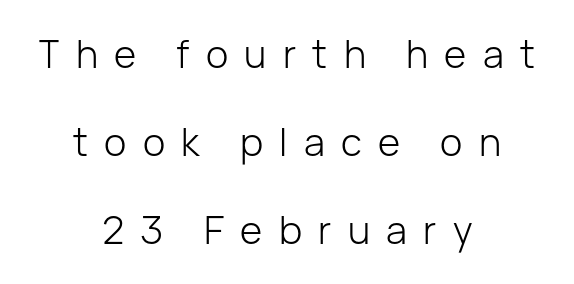
Q: Is the text bold? A: No.
Q: Is the text italic (slanted)? A: No, it is upright.
Q: Is the typeface a serif or a sans-serif typeface? A: Sans-serif.
Q: Is the text underlined? A: No.
Q: How is the paragraph aligned? A: Centered.
Q: Is the spacing between letters normal or unusually wide? A: Unusually wide.
Q: Is the spacing between lines tight, normal or loose? A: Loose.
Q: Width (condensed, normal, or wide)? A: Normal.
Q: Stroke contrast? A: Low.
Q: x-height? A: Medium.
Q: Monospaced? A: No.
